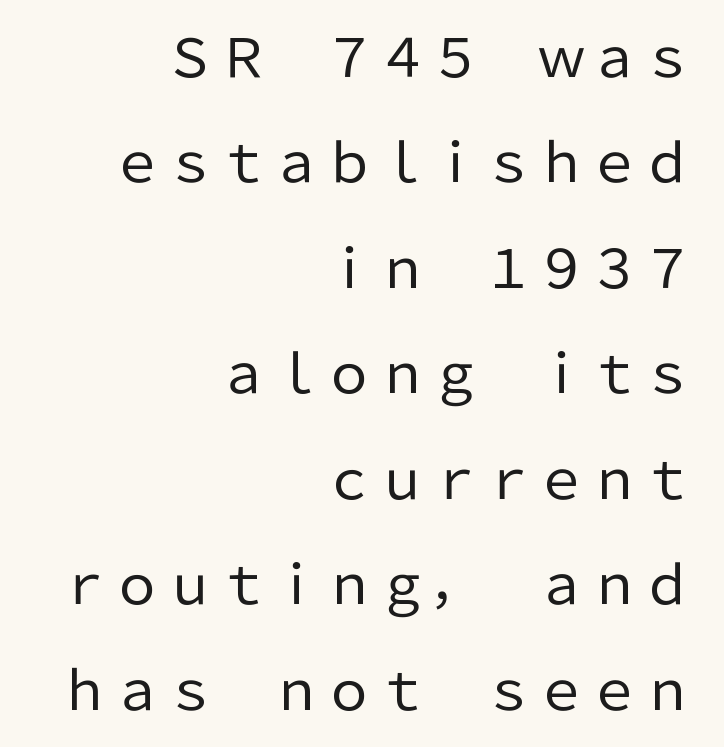
These lines are set flush right with a ragged left edge. Vertical strokes here are truly vertical. Just letters on the line, the space beneath them empty. Proportional: the letters do not fall into vertical columns. The characters are drawn with everyday or finer stroke widths. A typesetter would label this face a sans.
